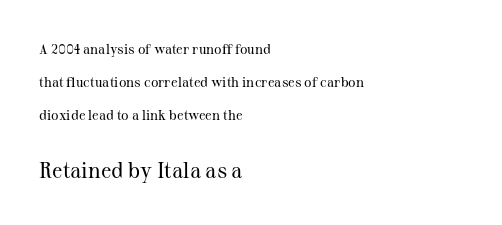
{"italic": "no", "bold": "no", "underline": "no", "align": "left", "line_spacing": "loose", "line_spacing_ratio": 2.34, "letter_spacing": "normal", "letter_spacing_em": 0.0, "larger_block": "second", "size_ratio": 1.57, "glyph_px": 22}
